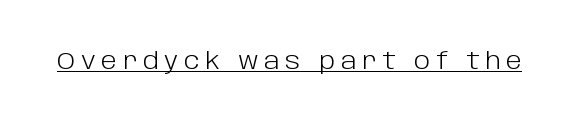
The image shows 24 px text type, upright; set unusually wide letter spacing (+0.24 em), underlined.
